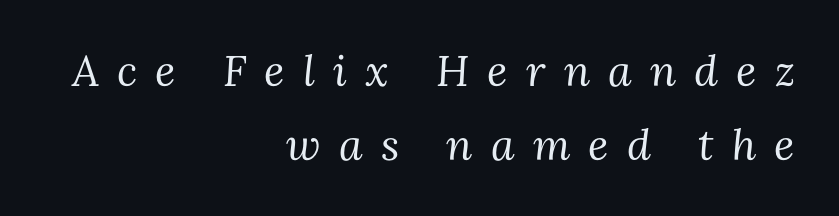
Letterform terminals end in serifs throughout the passage. Notice how the stems are inclined rather than vertical — that's the hallmark of italics. Look at the tracking — it's clearly loosened, letters drifting apart. The passage shown is typed in a proportional face where columns would drift. Check under the words: just untouched page. No letter is thick-stroked: the sample isn't bold.
